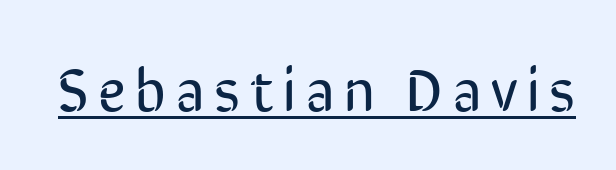
The font family rendered here belongs to the sans-serif group. Students, observe the line beneath the letters — that is underlining. Upright lettering throughout. The font is comparable to plain body text, perhaps lighter. You could not count columns in this text — the font is proportionally spaced.
